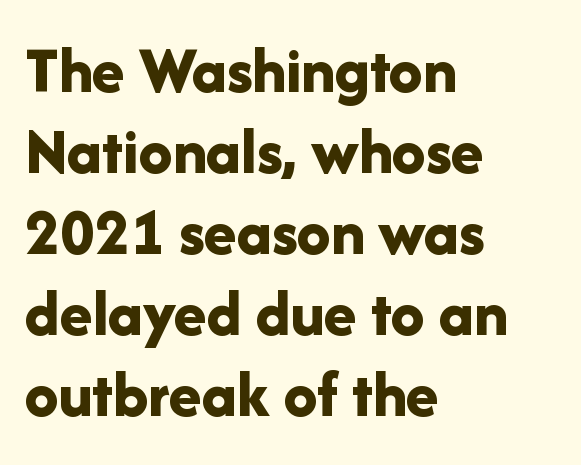
Q: Is the text bold? A: Yes.
Q: Is the text italic (slanted)? A: No, it is upright.
Q: Is the typeface a serif or a sans-serif typeface? A: Sans-serif.
Q: Is the text underlined? A: No.
Q: How is the paragraph aligned? A: Left-aligned.
Q: Is the spacing between letters normal or unusually wide? A: Normal.
Q: Width (condensed, normal, or wide)? A: Normal.
Q: Stroke contrast? A: Low.
Q: x-height? A: Medium.
Q: Monospaced? A: No.
